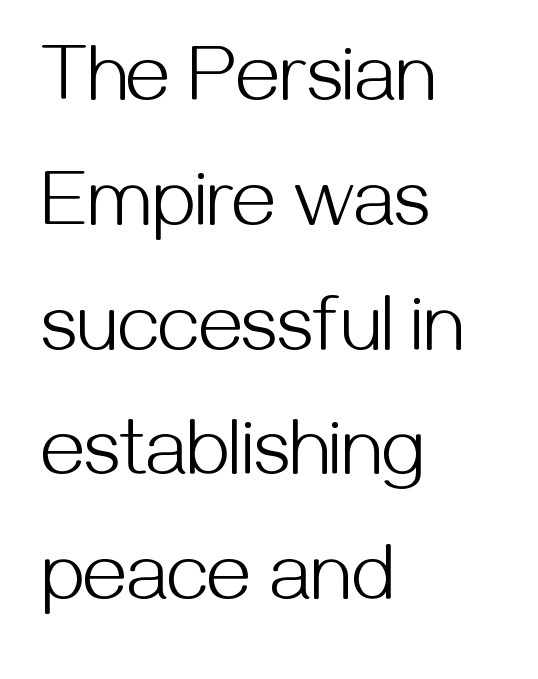
The image shows 79 px light sans-serif type, upright; set left-aligned, normal line spacing (1.58x), normal letter spacing, not underlined; medium stroke contrast and a medium x-height.
